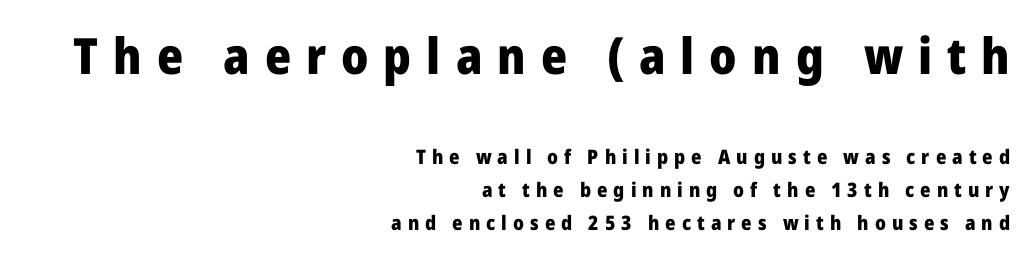
{"serif": "no", "italic": "no", "bold": "yes", "weight": "heavy", "width": "normal", "stroke_contrast": "low", "x_height": "medium", "monospaced": "no", "underline": "no", "align": "right", "line_spacing": "normal", "line_spacing_ratio": 1.65, "letter_spacing": "wide", "letter_spacing_em": 0.3, "larger_block": "first", "size_ratio": 2.5, "glyph_px": 50}
